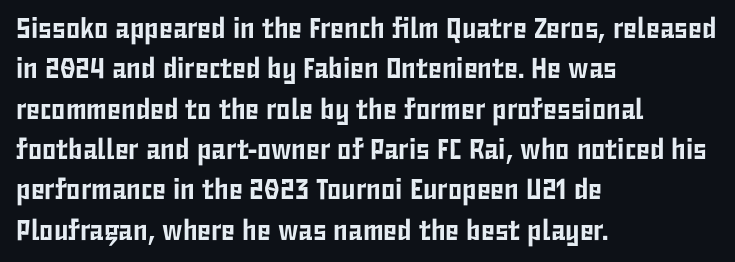
Q: Is the text italic (slanted)? A: No, it is upright.
Q: Is the typeface a serif or a sans-serif typeface? A: Sans-serif.
Q: Is the text underlined? A: No.
Q: How is the paragraph aligned? A: Left-aligned.
Q: Is the spacing between letters normal or unusually wide? A: Normal.
Q: Is the spacing between lines tight, normal or loose? A: Normal.
Q: Width (condensed, normal, or wide)? A: Condensed.
Q: Stroke contrast? A: Low.
Q: x-height? A: Medium.
Q: Monospaced? A: No.
